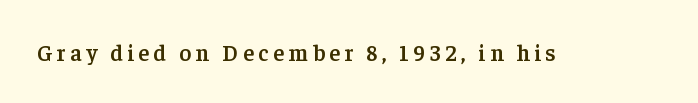
Q: Is the text bold? A: Semi-bold.
Q: Is the text italic (slanted)? A: No, it is upright.
Q: Is the text underlined? A: No.
